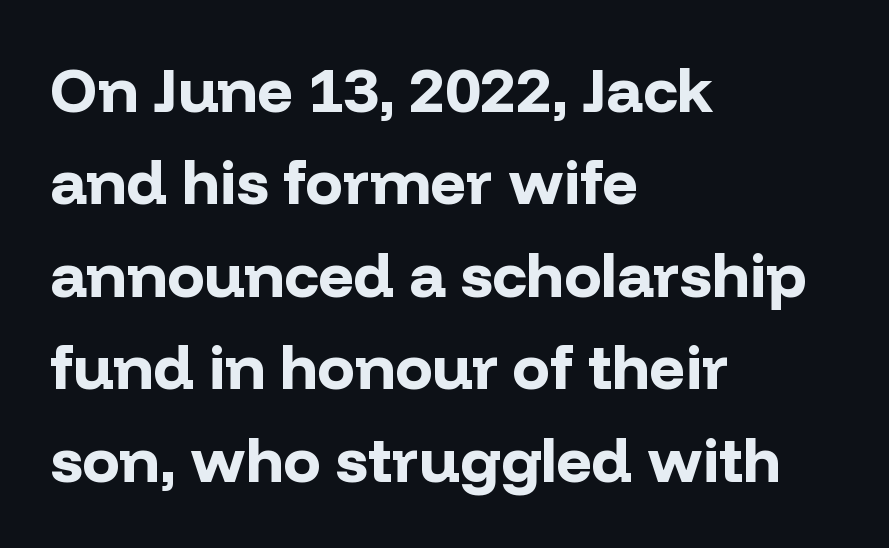
Posture: straight, roman, zero tilt. To sum up the face: it is a sans, with no serifs. Proportional: the letters do not fall into vertical columns. Line starts are locked; line ends wander.
